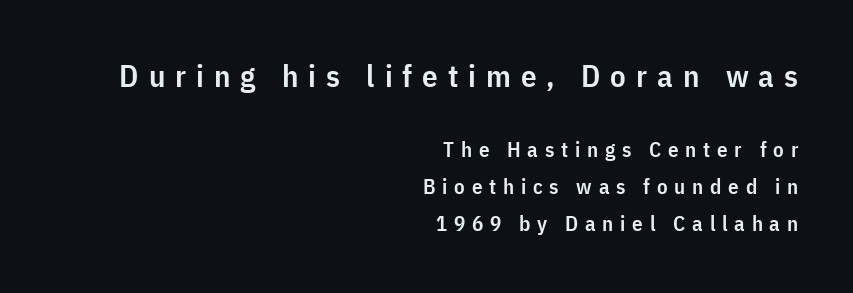
The image shows 31 px semibold, condensed sans-serif type, upright; set right-aligned, line spacing 1.77x, unusually wide letter spacing (+0.32 em), not underlined; the first (top) block is 1.48x larger; low stroke contrast and a medium x-height.
